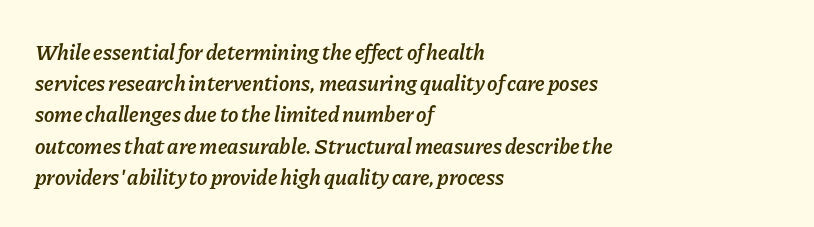
The image shows 22 px text type, italic (leaning right); set left-aligned, normal line spacing (1.42x), normal letter spacing, not underlined.
